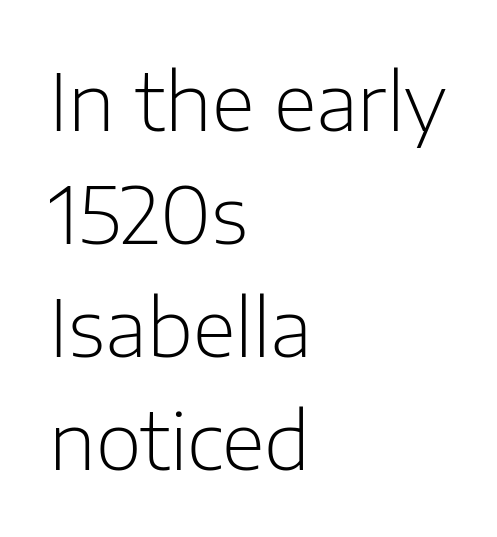
Q: Is the text bold? A: No.
Q: Is the text italic (slanted)? A: No, it is upright.
Q: Is the typeface a serif or a sans-serif typeface? A: Sans-serif.
Q: Is the text underlined? A: No.
Q: How is the paragraph aligned? A: Left-aligned.
Q: Is the spacing between letters normal or unusually wide? A: Normal.
Q: Is the spacing between lines tight, normal or loose? A: Normal.
Q: Width (condensed, normal, or wide)? A: Normal.
Q: Stroke contrast? A: Low.
Q: x-height? A: Medium.
Q: Monospaced? A: No.
